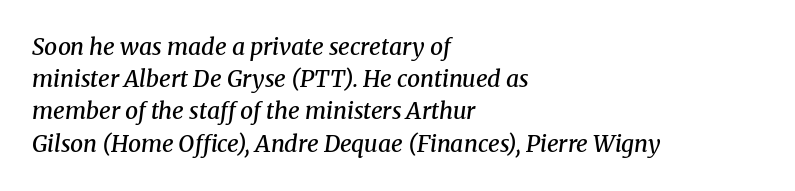
Q: Is the text bold? A: Semi-bold.
Q: Is the text italic (slanted)? A: Yes, it leans right by about 8 degrees.
Q: Is the text underlined? A: No.
Q: How is the paragraph aligned? A: Left-aligned.
Q: Is the spacing between letters normal or unusually wide? A: Normal.
Q: Is the spacing between lines tight, normal or loose? A: Normal.
